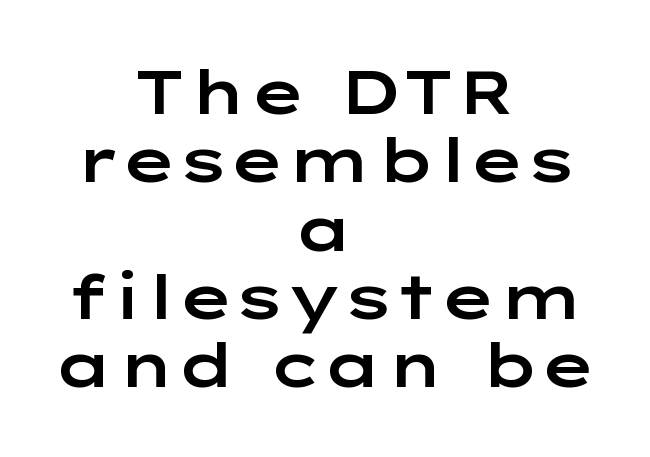
Q: Is the text italic (slanted)? A: No, it is upright.
Q: Is the typeface a serif or a sans-serif typeface? A: Sans-serif.
Q: Is the text underlined? A: No.
Q: How is the paragraph aligned? A: Centered.
Q: Is the spacing between letters normal or unusually wide? A: Normal.
Q: Is the spacing between lines tight, normal or loose? A: Tight.
Q: Width (condensed, normal, or wide)? A: Wide.
Q: Stroke contrast? A: Low.
Q: x-height? A: Medium.
Q: Monospaced? A: No.
